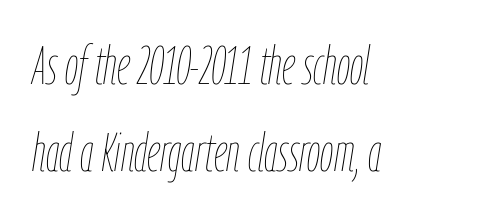
Character widths vary here, with narrow letters taking less room than wide ones. A classic flush-left, rag-right setting is used for this passage. Caption: standard tracking, unaltered. The weight tops out at a normal text grade. These lines sit exactly where default settings would place them.
